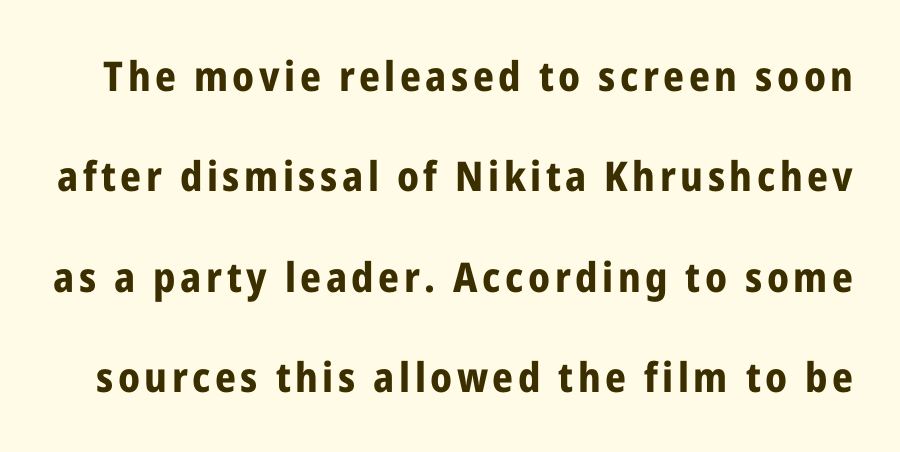
Q: Is the text bold? A: Yes.
Q: Is the text italic (slanted)? A: No, it is upright.
Q: Is the typeface a serif or a sans-serif typeface? A: Sans-serif.
Q: Is the text underlined? A: No.
Q: Is the spacing between lines tight, normal or loose? A: Loose.
Q: Width (condensed, normal, or wide)? A: Condensed.
Q: Stroke contrast? A: Low.
Q: x-height? A: Medium.
Q: Monospaced? A: No.
